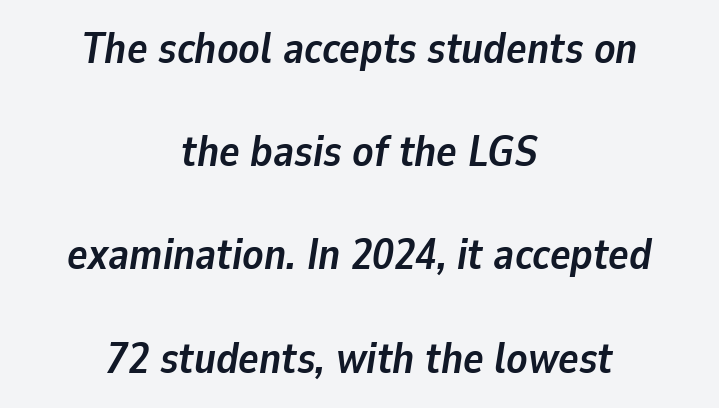
The image shows 43 px semibold type, italic (leaning right); set centered, loose line spacing (2.4x), normal letter spacing, not underlined; low stroke contrast and a medium x-height.
